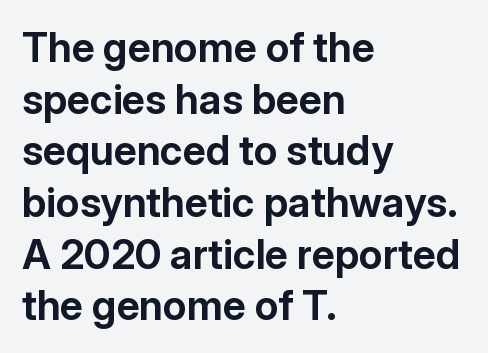
{"serif": "no", "italic": "no", "bold": "yes", "weight": "bold", "width": "normal", "stroke_contrast": "low", "x_height": "medium", "monospaced": "no", "underline": "no", "align": "left", "line_spacing": "normal", "line_spacing_ratio": 1.26, "letter_spacing": "normal", "letter_spacing_em": 0.0, "glyph_px": 41}
